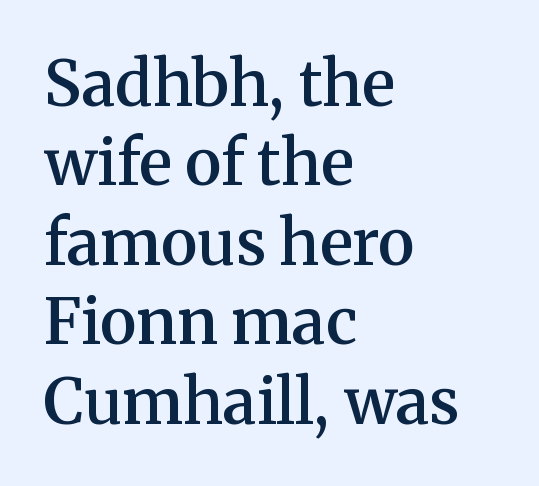
Italic? Not at all — the glyphs are vertical. Caption: semibold face, moderately heavy strokes. The space between consecutive lines is moderate. Just letters on the line, the space beneath them empty.
